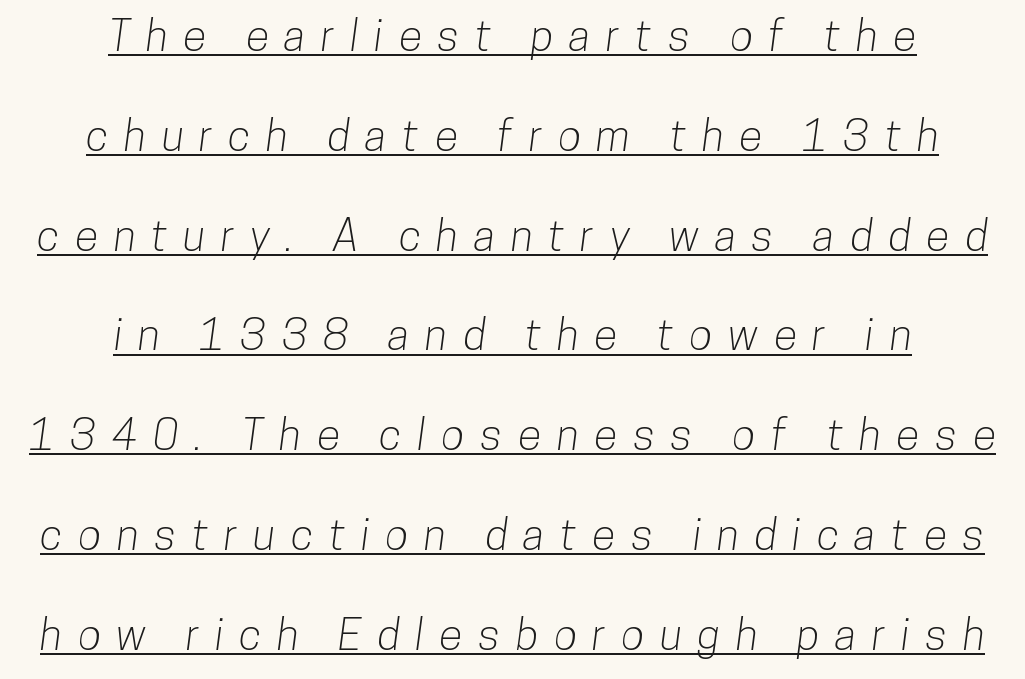
Q: Is the typeface a serif or a sans-serif typeface? A: Sans-serif.
Q: Is the text underlined? A: Yes.
Q: How is the paragraph aligned? A: Centered.
Q: Is the spacing between letters normal or unusually wide? A: Unusually wide.
Q: Is the spacing between lines tight, normal or loose? A: Loose.
Q: Width (condensed, normal, or wide)? A: Condensed.
Q: Stroke contrast? A: Low.
Q: x-height? A: Medium.
Q: Monospaced? A: No.
